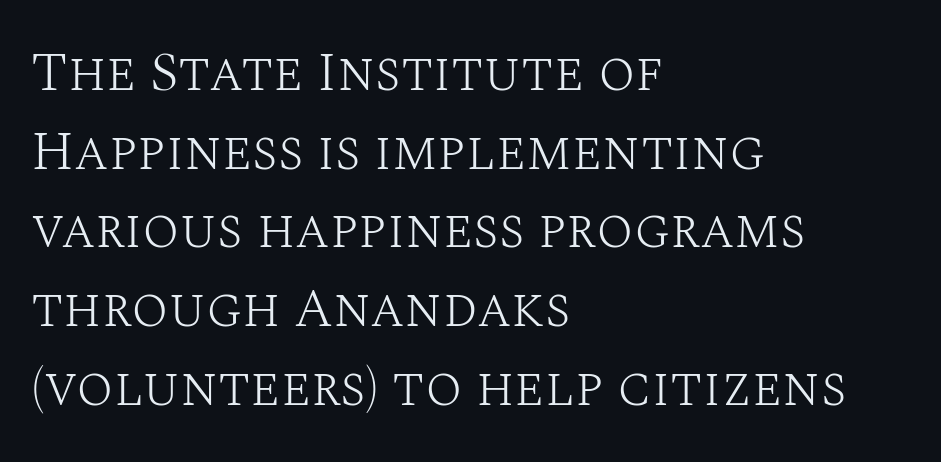
The image shows 55 px light serif type, upright; set left-aligned, normal line spacing (1.43x), normal letter spacing, not underlined; medium stroke contrast and a large x-height.
